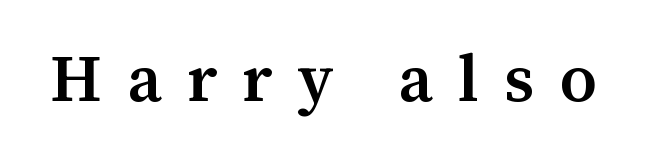
Q: Is the text bold? A: Semi-bold.
Q: Is the text italic (slanted)? A: No, it is upright.
Q: Is the typeface a serif or a sans-serif typeface? A: Serif.
Q: Is the text underlined? A: No.
Q: Is the spacing between letters normal or unusually wide? A: Unusually wide.
Q: Width (condensed, normal, or wide)? A: Normal.
Q: Stroke contrast? A: Medium.
Q: x-height? A: Medium.
Q: Monospaced? A: No.
